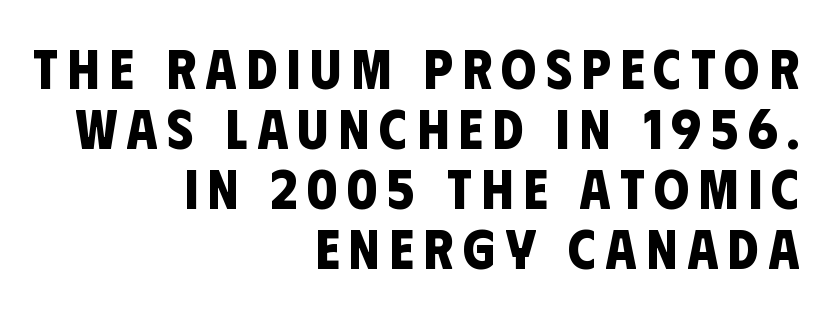
{"serif": "no", "bold": "yes", "weight": "bold", "width": "condensed", "stroke_contrast": "low", "x_height": "large", "monospaced": "no", "underline": "no", "align": "right", "line_spacing": "tight", "line_spacing_ratio": 1.07, "glyph_px": 56}
